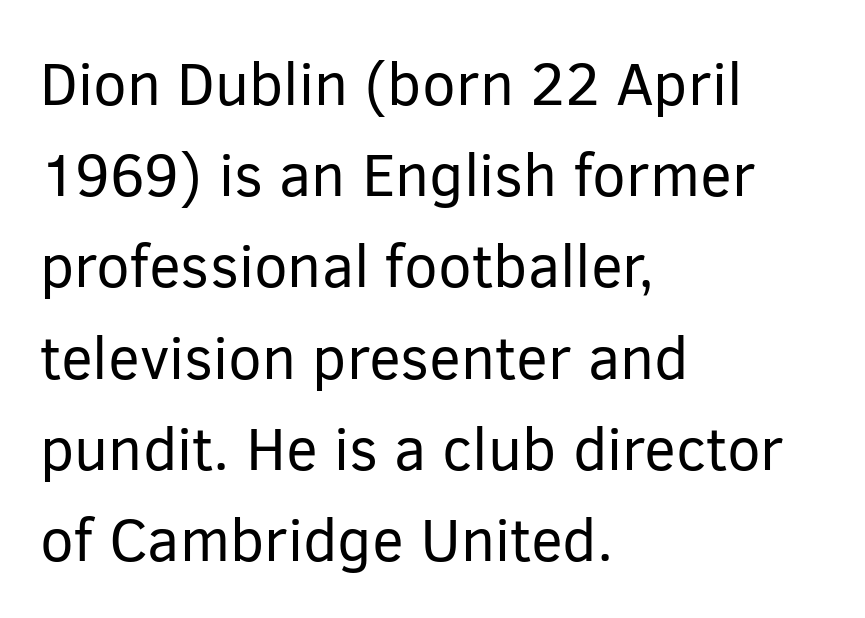
The image shows 60 px regular-weight sans-serif type, upright; set left-aligned, normal line spacing (1.52x), normal letter spacing, not underlined; low stroke contrast and a medium x-height.
